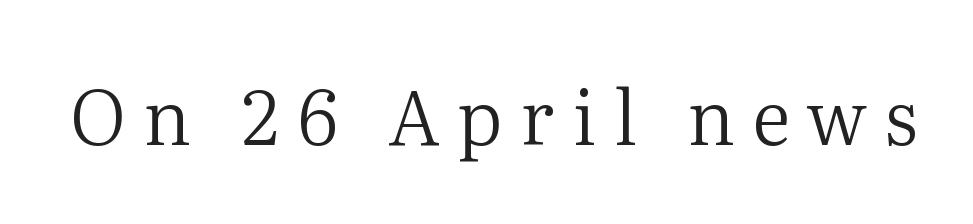
{"serif": "yes", "italic": "no", "bold": "no", "weight": "regular", "width": "normal", "stroke_contrast": "medium", "x_height": "medium", "monospaced": "no", "underline": "no", "letter_spacing": "wide", "letter_spacing_em": 0.23, "glyph_px": 76}
